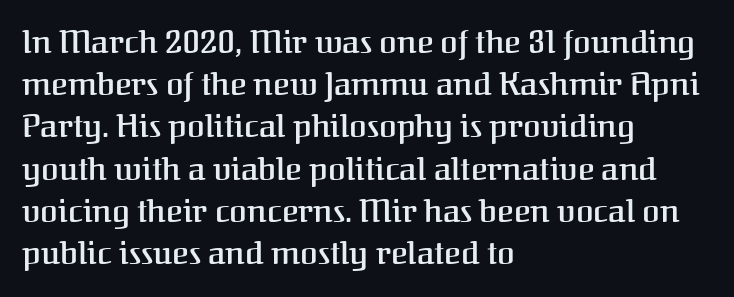
{"serif": "yes", "italic": "no", "bold": "semi", "weight": "semibold", "width": "normal", "stroke_contrast": "medium", "x_height": "medium", "monospaced": "no", "underline": "no", "align": "left", "line_spacing": "normal", "line_spacing_ratio": 1.32, "letter_spacing": "normal", "letter_spacing_em": 0.0, "glyph_px": 32}
